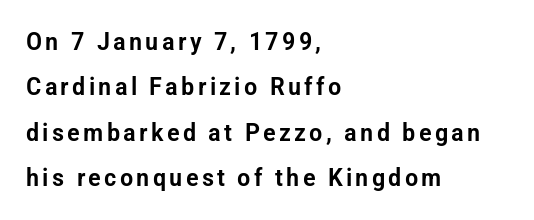
Nope, not italic — everything's standing straight. Leftover space on each line is placed entirely after the last word. The glyphs are unaccompanied by any horizontal stroke below them.
